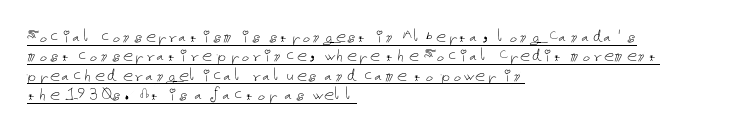
Q: Is the text bold? A: No.
Q: Is the text italic (slanted)? A: No, it is upright.
Q: Is the text underlined? A: Yes.
Q: How is the paragraph aligned? A: Left-aligned.
Q: Is the spacing between letters normal or unusually wide? A: Normal.
Q: Is the spacing between lines tight, normal or loose? A: Tight.
